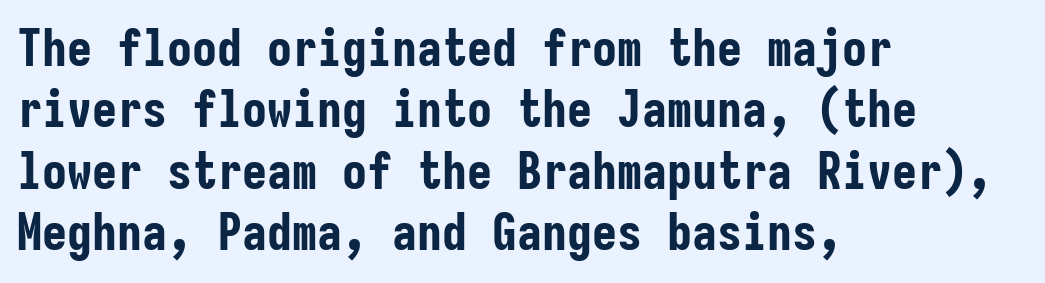
The image shows 50 px bold, condensed sans-serif type, upright, monospaced; set left-aligned, line spacing 1.23x, normal letter spacing, not underlined; low stroke contrast and a medium x-height.
